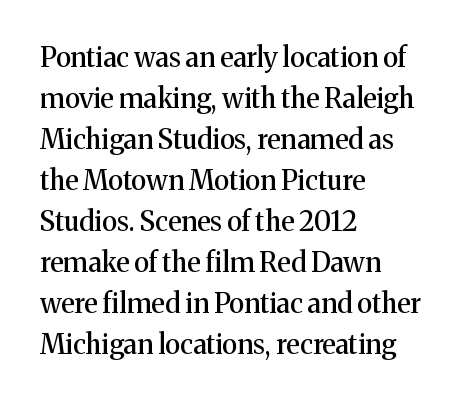
Underlining? Definitely not there. The passage shown stacks its lines at a standard gap. Tall strokes in this sample are plumb rather than angled. Is the block centered? No — it sits flush against the left margin.
